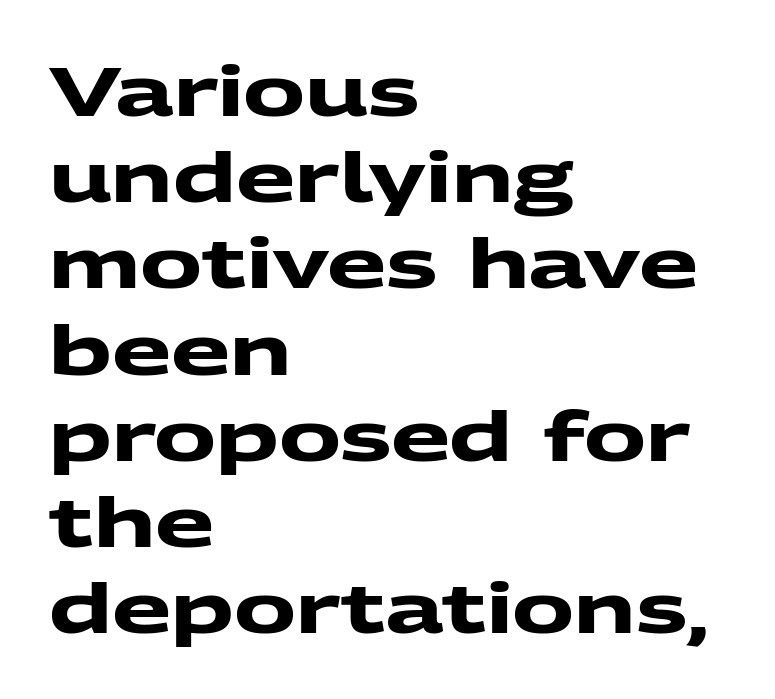
Q: Is the text bold? A: Yes.
Q: Is the typeface a serif or a sans-serif typeface? A: Sans-serif.
Q: Is the text underlined? A: No.
Q: How is the paragraph aligned? A: Left-aligned.
Q: Is the spacing between letters normal or unusually wide? A: Normal.
Q: Is the spacing between lines tight, normal or loose? A: Normal.
Q: Width (condensed, normal, or wide)? A: Wide.
Q: Stroke contrast? A: Medium.
Q: x-height? A: Medium.
Q: Monospaced? A: No.
